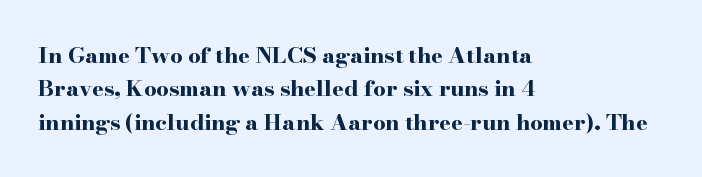
The strip under each line holds only bare page. Between one letter and the next there's only the usual sliver of space. Is there any slant? The stems are plumb. Plenty of ink on the page — the face is bold. Leading matches the norm, producing a regular column.
